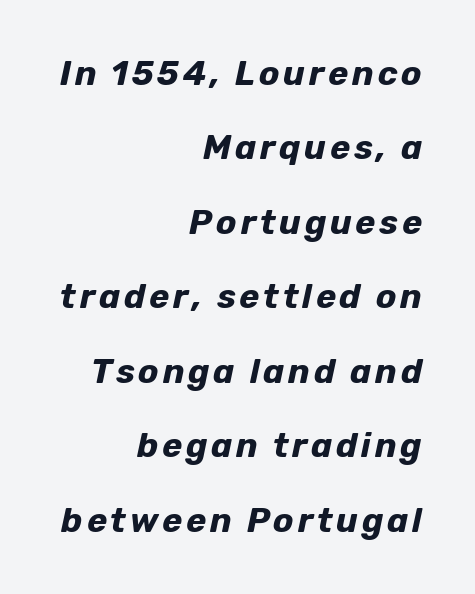
The image shows 34 px bold type, italic (leaning right); set right-aligned, loose line spacing (2.19x), not underlined; low stroke contrast and a medium x-height.
